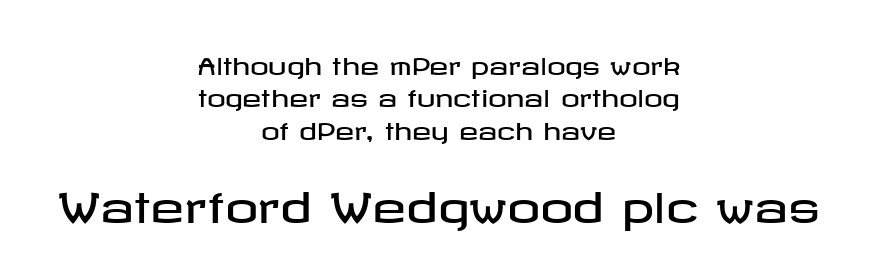
Vertical strokes here are truly vertical. The second block has been scaled up relative to the first. This rendering leaves character spacing at its baseline value. Notice how the passage keeps no hard edge, just a central spine. This rendering features lettering with no underline.
